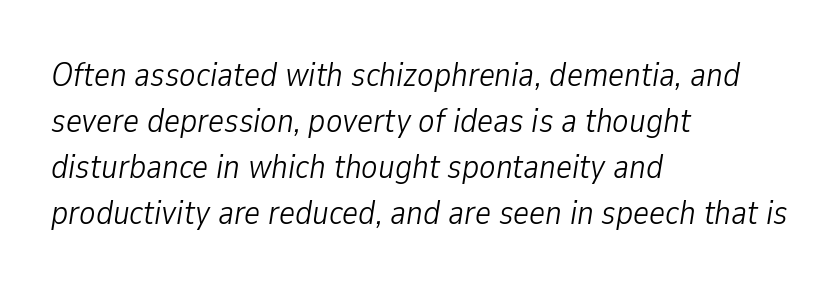
Q: Is the text bold? A: No.
Q: Is the text italic (slanted)? A: Yes, it leans right by about 9 degrees.
Q: Is the text underlined? A: No.
Q: How is the paragraph aligned? A: Left-aligned.
Q: Is the spacing between letters normal or unusually wide? A: Normal.
Q: Is the spacing between lines tight, normal or loose? A: Normal.
Q: Width (condensed, normal, or wide)? A: Condensed.
Q: Stroke contrast? A: Low.
Q: x-height? A: Medium.
Q: Monospaced? A: No.
